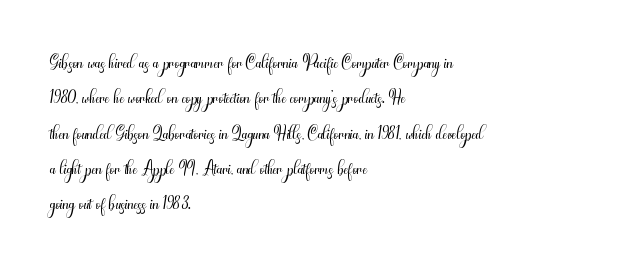
{"bold": "no", "underline": "no", "align": "left", "line_spacing": "normal", "line_spacing_ratio": 1.31, "letter_spacing": "normal", "letter_spacing_em": 0.0, "glyph_px": 27}
